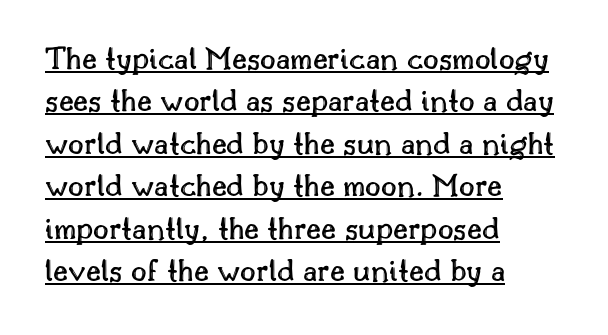
The image shows 34 px text type, upright; set left-aligned, normal line spacing (1.25x), normal letter spacing, underlined; a small x-height.
